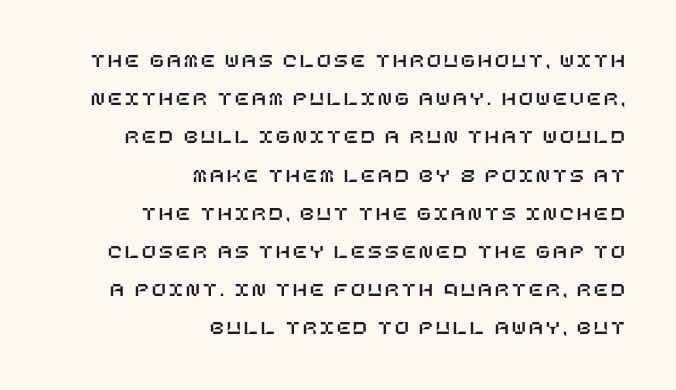
{"italic": "no", "underline": "no", "align": "right", "line_spacing": "loose", "line_spacing_ratio": 1.91, "glyph_px": 20}
